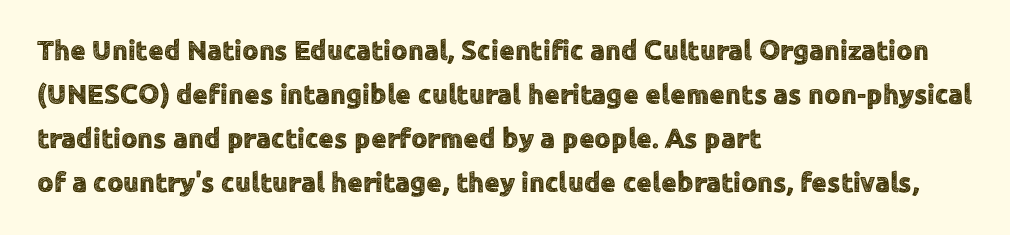
Q: Is the text italic (slanted)? A: No, it is upright.
Q: Is the typeface a serif or a sans-serif typeface? A: Sans-serif.
Q: Is the text underlined? A: No.
Q: How is the paragraph aligned? A: Left-aligned.
Q: Is the spacing between letters normal or unusually wide? A: Normal.
Q: Is the spacing between lines tight, normal or loose? A: Normal.
Q: Width (condensed, normal, or wide)? A: Normal.
Q: x-height? A: Medium.
Q: Monospaced? A: No.
